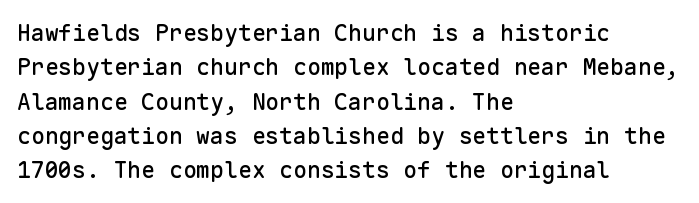
The image shows 23 px text type, upright; set left-aligned, normal line spacing (1.49x), normal letter spacing, not underlined.
